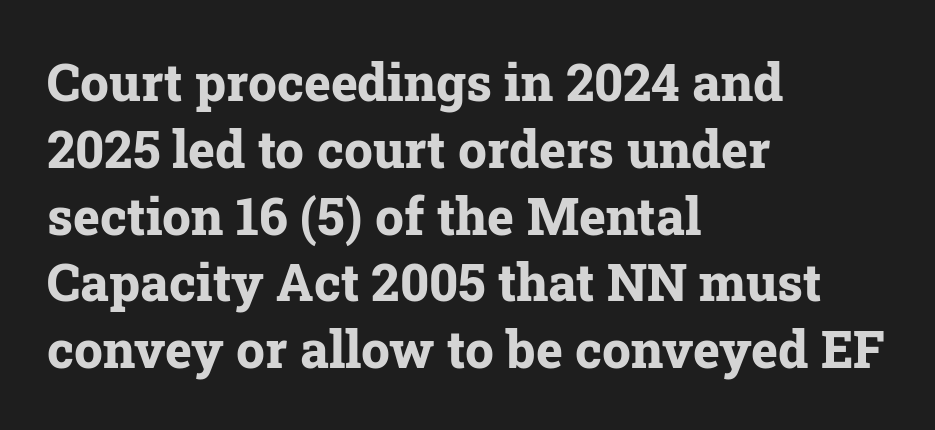
The image shows 51 px bold serif type, upright; set left-aligned, normal line spacing (1.31x), normal letter spacing, not underlined; low stroke contrast and a medium x-height.
